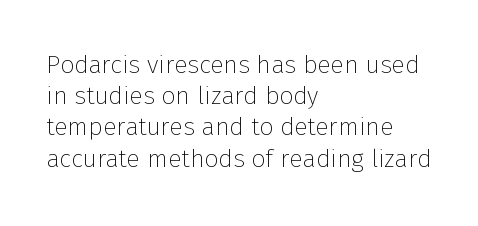
Spacing between characters is what you'd get straight out of the box. Ordinary non-slanted type is in use. The compositor pushed each line to the left boundary. Rows of type keep a routine distance in the vertical direction.
